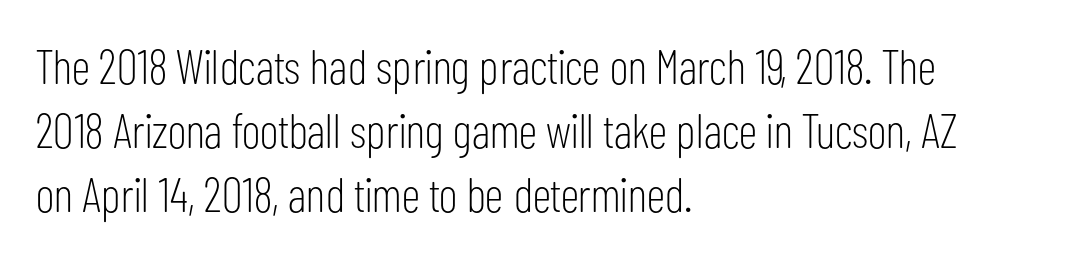
The image shows 48 px light, condensed sans-serif type, upright; set left-aligned, normal line spacing (1.33x), normal letter spacing, not underlined; low stroke contrast and a medium x-height.
